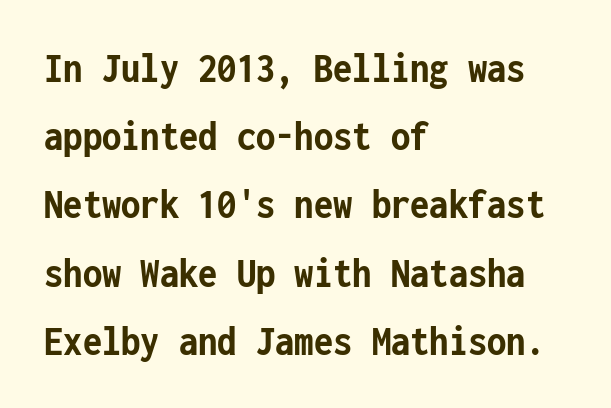
These lines keep a tight, regular rhythm from letter to letter. The ragged edge is on the right, which tells us the setting is flush left. No italicization has been applied; the sample stays upright. Here the designer chose a console-style face with uniform glyph widths. To sum up the face: it is a sans, with no serifs. The space directly below the letters is spotless.
